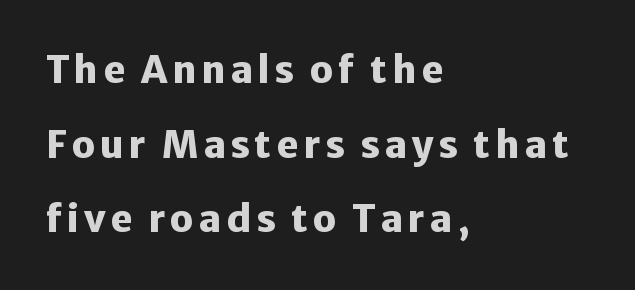
The image shows 37 px heavy sans-serif type, upright; set left-aligned, loose line spacing (2.02x), not underlined; low stroke contrast and a medium x-height.
